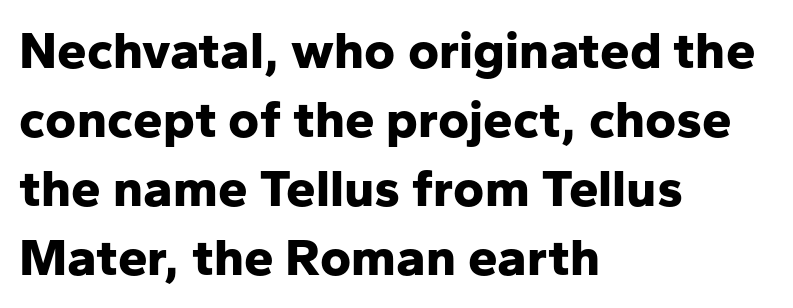
Q: Is the text bold? A: Yes.
Q: Is the text italic (slanted)? A: No, it is upright.
Q: Is the typeface a serif or a sans-serif typeface? A: Sans-serif.
Q: Is the text underlined? A: No.
Q: How is the paragraph aligned? A: Left-aligned.
Q: Is the spacing between letters normal or unusually wide? A: Normal.
Q: Is the spacing between lines tight, normal or loose? A: Normal.
Q: Width (condensed, normal, or wide)? A: Normal.
Q: Stroke contrast? A: Low.
Q: x-height? A: Medium.
Q: Monospaced? A: No.
